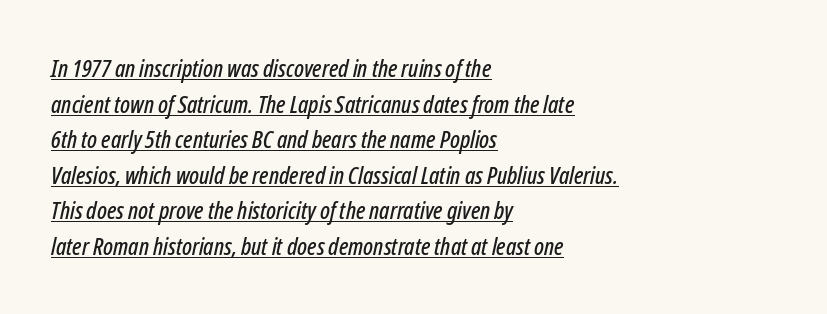
The image shows 24 px text type, italic (leaning right); set left-aligned, normal line spacing (1.48x), normal letter spacing, underlined.
